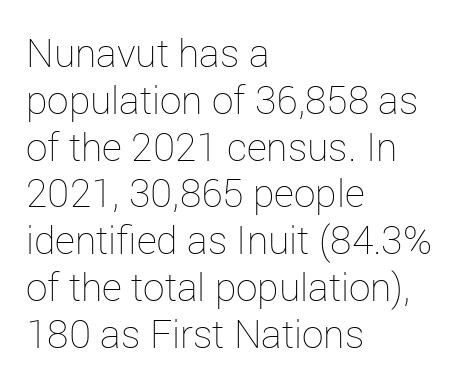
{"italic": "no", "bold": "no", "weight": "thin", "width": "normal", "stroke_contrast": "low", "x_height": "medium", "monospaced": "no", "underline": "no", "align": "left", "line_spacing_ratio": 1.2, "letter_spacing": "normal", "letter_spacing_em": 0.0, "glyph_px": 39}
